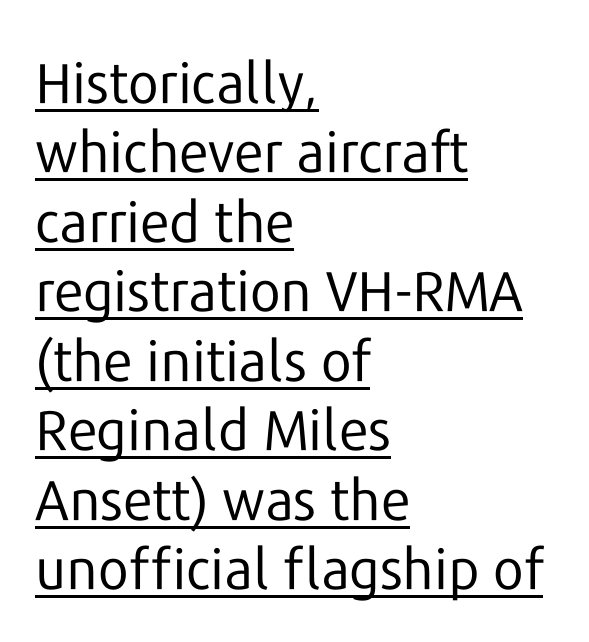
Glyph-to-glyph distance matches everyday printed text. Spacing verdict: proportional, widths tailored to each character. The rendered words wear a rule along their underside. The typography opts for an upright posture over an oblique one. The font is comparable to plain body text, perhaps lighter. The text was rendered using a sans face with plain stroke endings.
